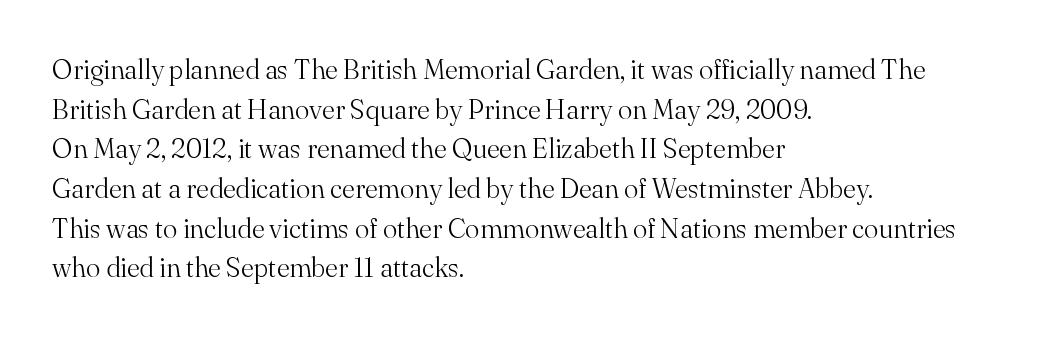
The image shows 27 px text type, upright; set left-aligned, normal line spacing (1.47x), normal letter spacing, not underlined.
